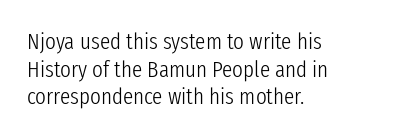
Q: Is the text bold? A: No.
Q: Is the text italic (slanted)? A: No, it is upright.
Q: Is the text underlined? A: No.
Q: How is the paragraph aligned? A: Left-aligned.
Q: Is the spacing between letters normal or unusually wide? A: Normal.
